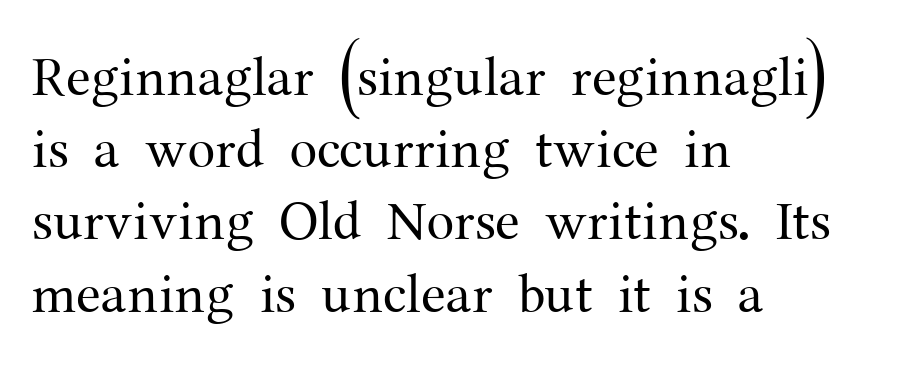
The image shows 56 px regular-weight serif type, upright; set left-aligned, normal line spacing (1.29x), normal letter spacing, not underlined; medium stroke contrast and a medium x-height.
